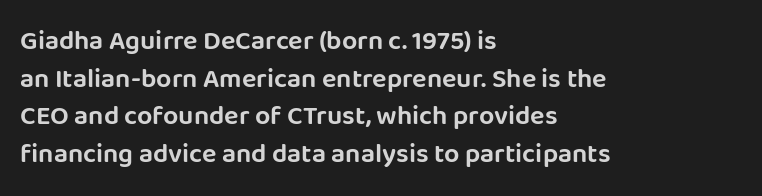
The image shows 27 px text type, upright; set left-aligned, normal line spacing (1.39x), normal letter spacing, not underlined.
